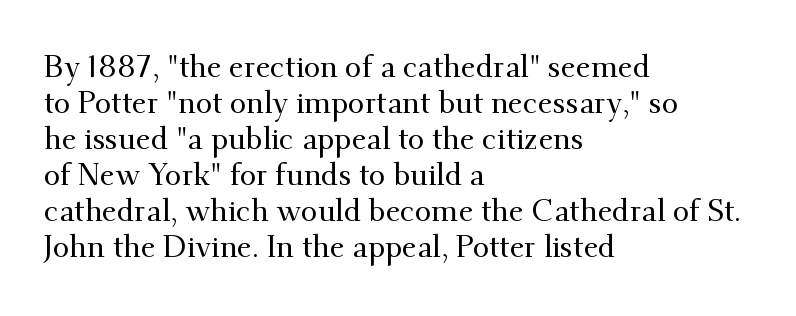
The image shows 30 px serif type, upright; set left-aligned, line spacing 1.2x, normal letter spacing, not underlined; medium stroke contrast and a small x-height.
